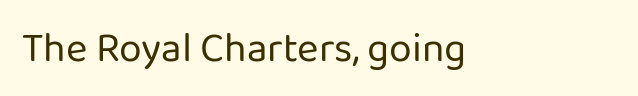
Q: Is the text bold? A: No.
Q: Is the text italic (slanted)? A: No, it is upright.
Q: Is the typeface a serif or a sans-serif typeface? A: Sans-serif.
Q: Is the text underlined? A: No.
Q: How is the paragraph aligned? A: Left-aligned.
Q: Is the spacing between letters normal or unusually wide? A: Normal.
Q: Width (condensed, normal, or wide)? A: Normal.
Q: Stroke contrast? A: Low.
Q: x-height? A: Medium.
Q: Monospaced? A: No.
